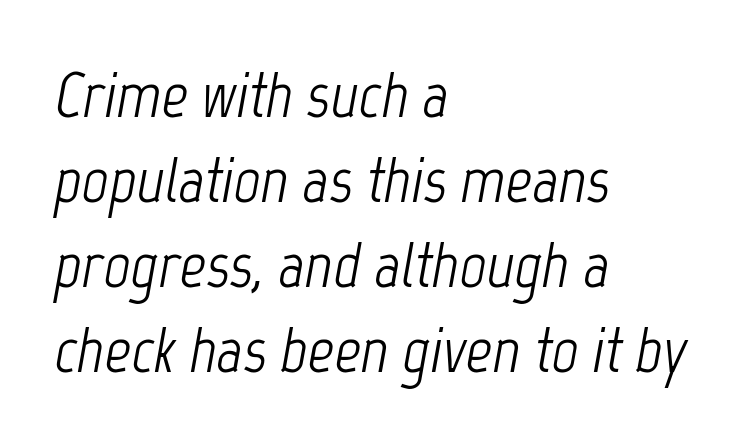
{"italic": "yes", "lean": "right", "slant_degrees": 12, "bold": "no", "weight": "light", "width": "condensed", "stroke_contrast": "low", "x_height": "medium", "monospaced": "no", "underline": "no", "align": "left", "line_spacing": "normal", "line_spacing_ratio": 1.31, "letter_spacing": "normal", "letter_spacing_em": 0.0, "glyph_px": 65}
